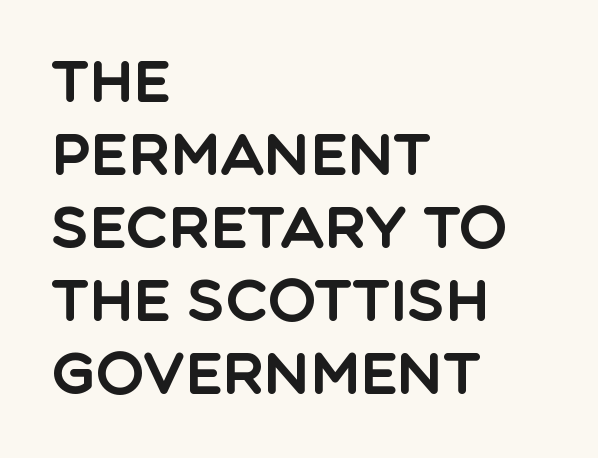
The rendering keeps characters at their native spacing. The strip under each line holds only bare page. When letters stand straight like this, we call the style roman or upright. Each new line begins a customary step beneath the previous one. A typesetter would call this proportional, since set widths differ per character. Short and long lines alike share a common starting point at left.
